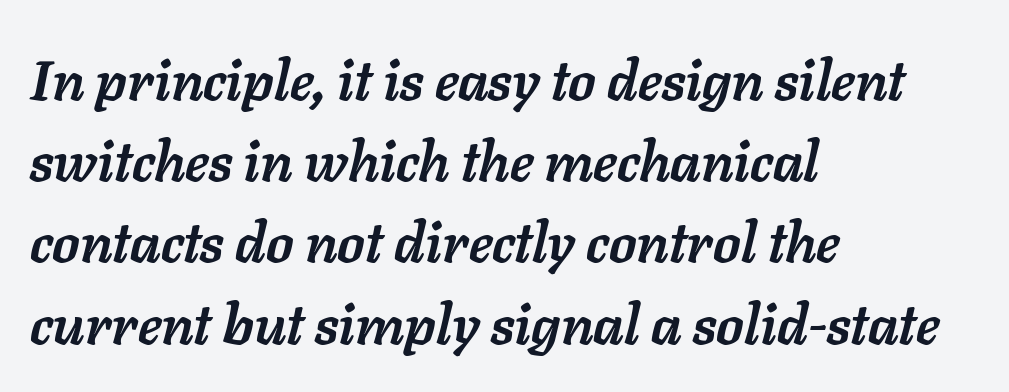
Q: Is the text bold? A: Yes.
Q: Is the text italic (slanted)? A: Yes, it leans right by about 11 degrees.
Q: Is the text underlined? A: No.
Q: How is the paragraph aligned? A: Left-aligned.
Q: Is the spacing between letters normal or unusually wide? A: Normal.
Q: Is the spacing between lines tight, normal or loose? A: Normal.
Q: Width (condensed, normal, or wide)? A: Normal.
Q: Stroke contrast? A: Low.
Q: x-height? A: Medium.
Q: Monospaced? A: No.
